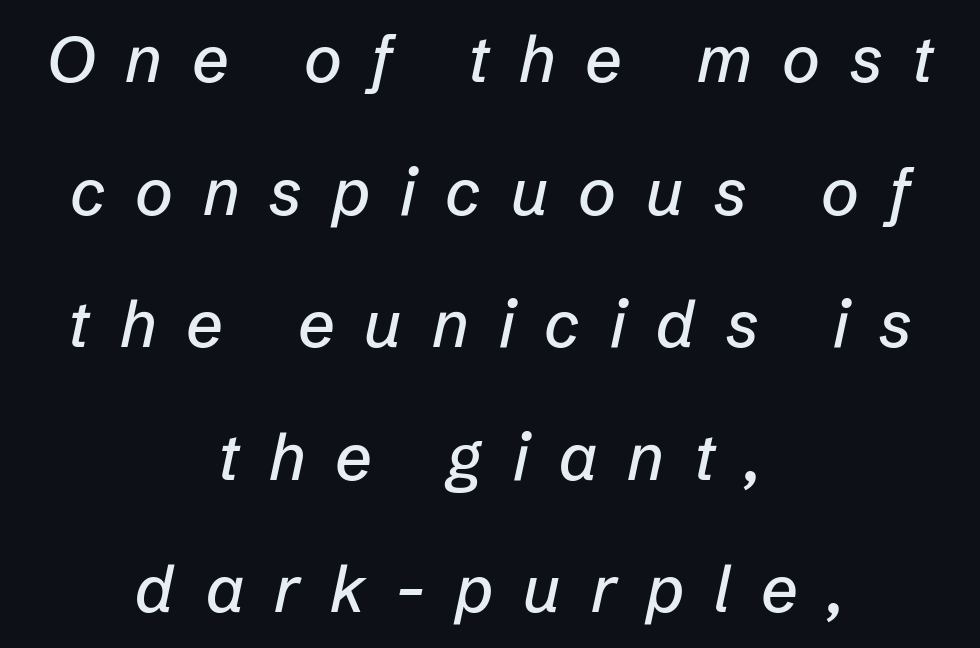
The image shows 65 px text type, italic (leaning right); set centered, loose line spacing (2.04x), unusually wide letter spacing (+0.46 em), not underlined; low stroke contrast and a medium x-height.
